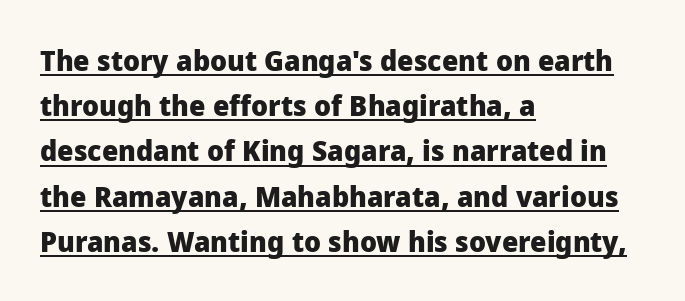
Q: Is the text bold? A: Yes.
Q: Is the text italic (slanted)? A: No, it is upright.
Q: Is the typeface a serif or a sans-serif typeface? A: Sans-serif.
Q: Is the text underlined? A: Yes.
Q: How is the paragraph aligned? A: Left-aligned.
Q: Is the spacing between letters normal or unusually wide? A: Normal.
Q: Is the spacing between lines tight, normal or loose? A: Normal.
Q: Width (condensed, normal, or wide)? A: Normal.
Q: Stroke contrast? A: Low.
Q: x-height? A: Medium.
Q: Monospaced? A: No.
